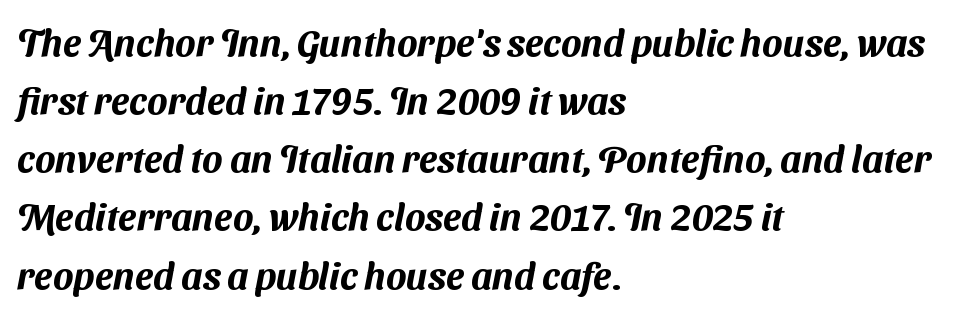
The image shows 38 px sans-serif type; set left-aligned, normal line spacing (1.53x), normal letter spacing, not underlined; medium stroke contrast and a medium x-height.
